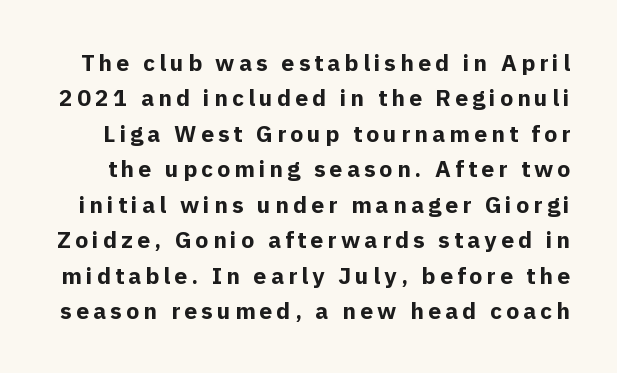
{"italic": "no", "bold": "yes", "underline": "no", "line_spacing": "normal", "line_spacing_ratio": 1.54, "glyph_px": 23}
